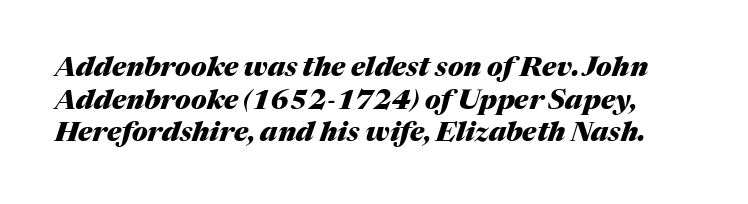
Q: Is the text bold? A: Yes.
Q: Is the text italic (slanted)? A: Yes, it leans right by about 17 degrees.
Q: Is the text underlined? A: No.
Q: Is the spacing between letters normal or unusually wide? A: Normal.
